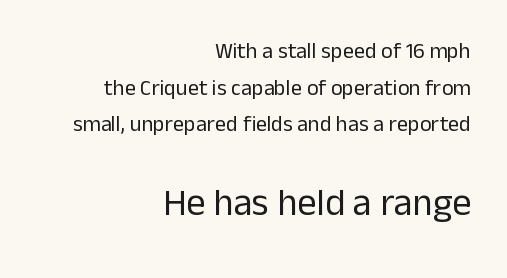
Q: Is the text bold? A: No.
Q: Is the text italic (slanted)? A: No, it is upright.
Q: Is the typeface a serif or a sans-serif typeface? A: Sans-serif.
Q: Is the text underlined? A: No.
Q: How is the paragraph aligned? A: Right-aligned.
Q: Is the spacing between letters normal or unusually wide? A: Normal.
Q: Is the spacing between lines tight, normal or loose? A: Normal.
Q: Which block of text is set in a larger size, the first (top) or the second (bottom)? A: The second (bottom) one.
Q: Width (condensed, normal, or wide)? A: Normal.
Q: Stroke contrast? A: Low.
Q: x-height? A: Medium.
Q: Monospaced? A: No.
